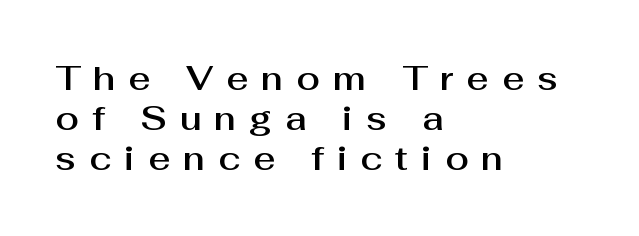
{"serif": "no", "italic": "no", "width": "normal", "stroke_contrast": "medium", "x_height": "medium", "monospaced": "no", "underline": "no", "align": "left", "line_spacing_ratio": 1.18, "letter_spacing": "wide", "letter_spacing_em": 0.38, "glyph_px": 34}
